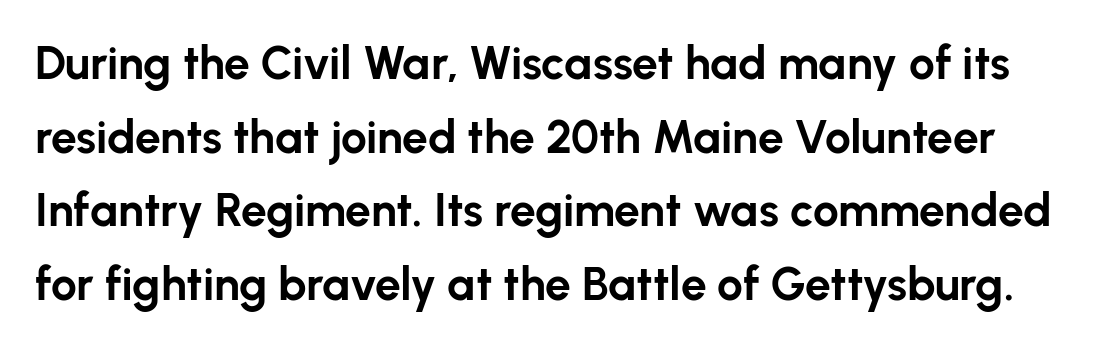
Q: Is the text bold? A: Yes.
Q: Is the text italic (slanted)? A: No, it is upright.
Q: Is the typeface a serif or a sans-serif typeface? A: Sans-serif.
Q: Is the text underlined? A: No.
Q: Is the spacing between letters normal or unusually wide? A: Normal.
Q: Is the spacing between lines tight, normal or loose? A: Normal.
Q: Width (condensed, normal, or wide)? A: Normal.
Q: Stroke contrast? A: Low.
Q: x-height? A: Medium.
Q: Monospaced? A: No.
